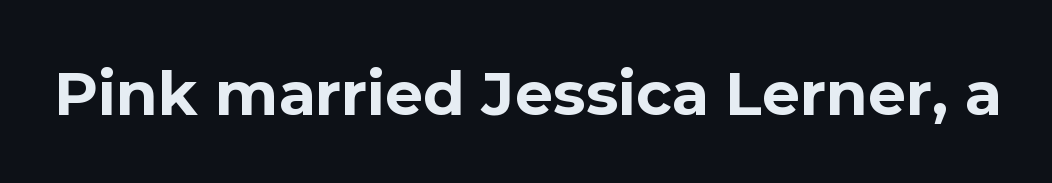
Q: Is the text bold? A: Yes.
Q: Is the text italic (slanted)? A: No, it is upright.
Q: Is the typeface a serif or a sans-serif typeface? A: Sans-serif.
Q: Is the text underlined? A: No.
Q: Is the spacing between letters normal or unusually wide? A: Normal.
Q: Width (condensed, normal, or wide)? A: Normal.
Q: x-height? A: Medium.
Q: Monospaced? A: No.
